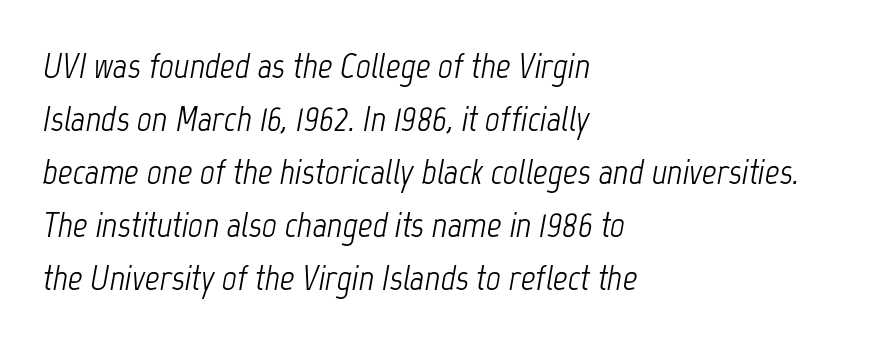
{"italic": "yes", "lean": "right", "slant_degrees": 12, "bold": "no", "weight": "light", "width": "condensed", "stroke_contrast": "low", "x_height": "medium", "monospaced": "no", "underline": "no", "align": "left", "line_spacing": "normal", "line_spacing_ratio": 1.47, "letter_spacing": "normal", "letter_spacing_em": 0.0, "glyph_px": 36}
